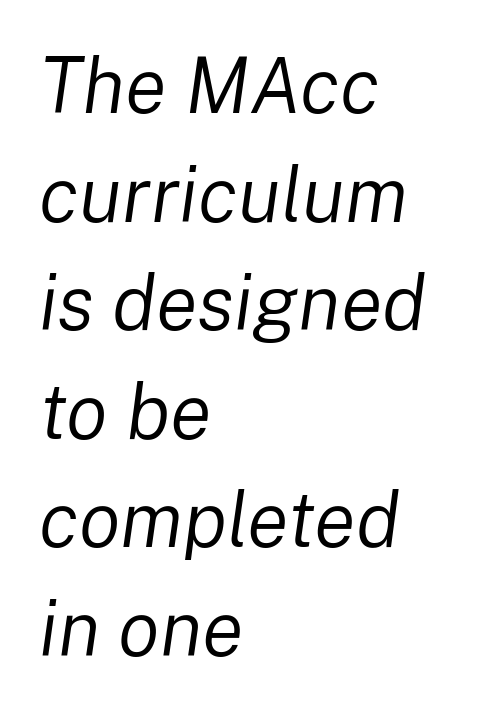
The image shows 77 px regular-weight type, italic (leaning right); set left-aligned, normal line spacing (1.41x), normal letter spacing, not underlined; low stroke contrast and a medium x-height.
